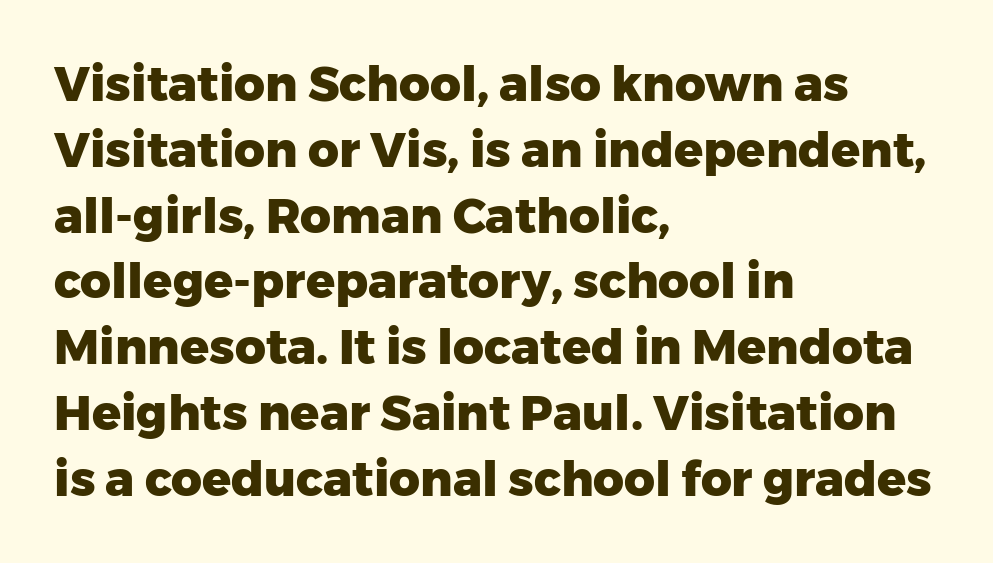
The image shows 48 px heavy sans-serif type, upright; set left-aligned, normal line spacing (1.37x), normal letter spacing, not underlined; low stroke contrast and a medium x-height.
